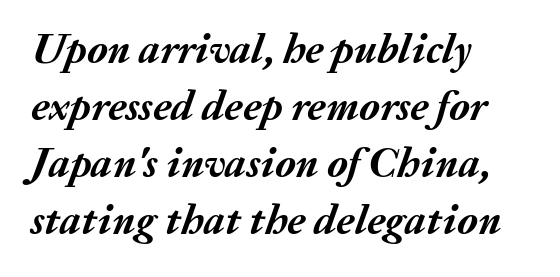
The image shows 42 px semibold type, italic (leaning right); set left-aligned, normal line spacing (1.36x), normal letter spacing, not underlined; medium stroke contrast and a medium x-height.
